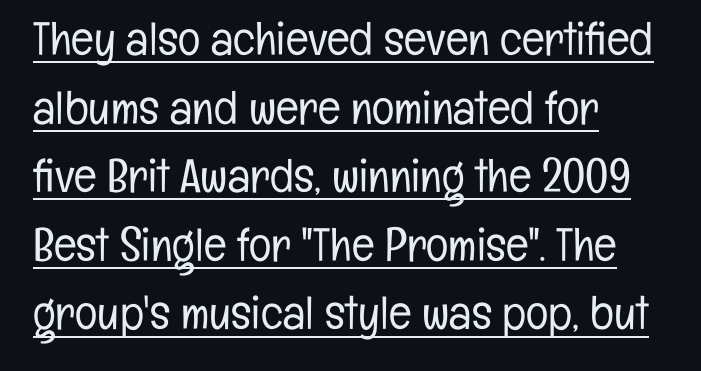
Casual observation: everything's shoved over to the left. Rendered with straight, roman letterforms. Stems and bowls with no extra thickness — not bold. Notice how descenders clear the ascenders below comfortably — that's standard leading.
